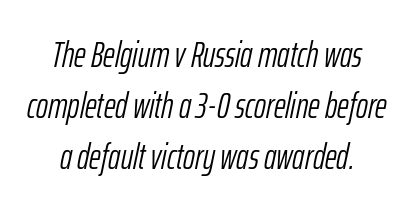
Heft: none added — not bold. The letters sit at their default tracking, neither squeezed nor spread. The letters are slanted; this is an italic face. The letters advance in unequal steps, a hallmark of proportional type. Regular leading. Descenders hang freely into open space.
